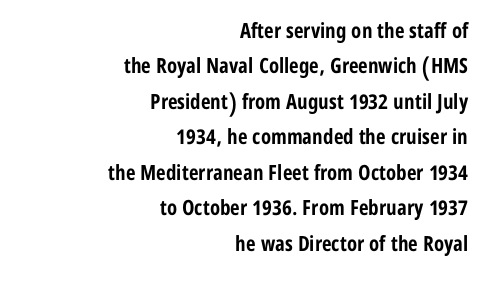
{"italic": "no", "bold": "yes", "underline": "no", "align": "right", "line_spacing": "normal", "line_spacing_ratio": 1.69, "letter_spacing": "normal", "letter_spacing_em": 0.0, "glyph_px": 21}
